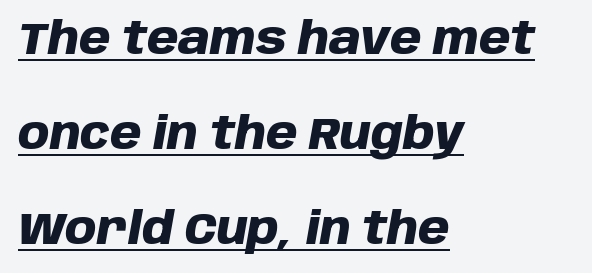
The image shows 45 px heavy type, italic (leaning right); set left-aligned, loose line spacing (2.11x), normal letter spacing, underlined; low stroke contrast and a large x-height.
